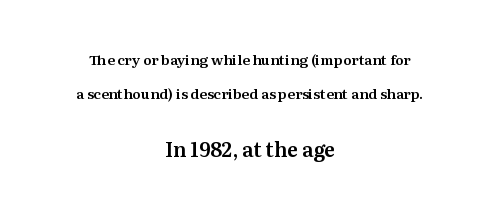
If you squint, the bottom block still reads clearly — it's the larger of the two. The line-height multiplier appears high, well above default. Default kerning and tracking; the words read as compact shapes. Descender tails drop into unmarked territory. Posture: vertical.
